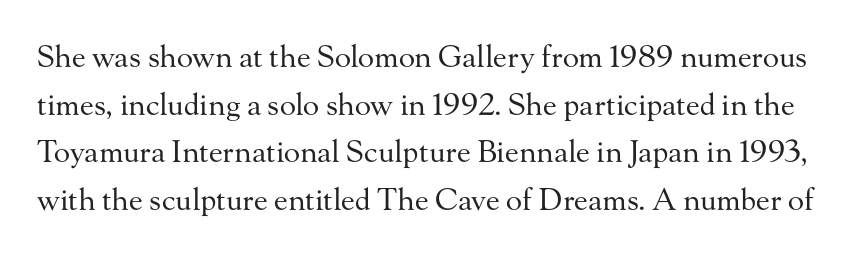
The image shows 30 px regular-weight serif type, upright; set normal line spacing (1.59x), normal letter spacing, not underlined; medium stroke contrast and a small x-height.
